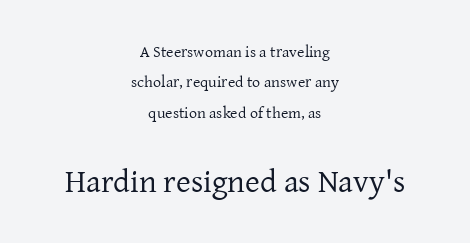
{"serif": "yes", "italic": "no", "bold": "no", "weight": "regular", "width": "normal", "stroke_contrast": "low", "x_height": "medium", "monospaced": "no", "underline": "no", "align": "center", "line_spacing": "loose", "line_spacing_ratio": 1.9, "letter_spacing": "normal", "letter_spacing_em": 0.0, "larger_block": "second", "size_ratio": 2.0, "glyph_px": 32}
